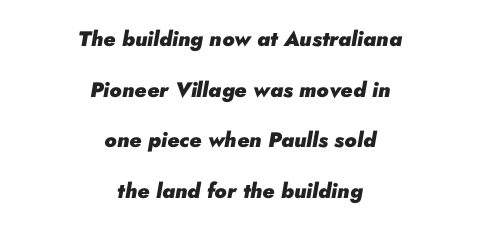
{"italic": "yes", "lean": "right", "slant_degrees": 10, "bold": "yes", "underline": "no", "align": "center", "line_spacing": "loose", "line_spacing_ratio": 2.41, "letter_spacing": "normal", "letter_spacing_em": 0.0, "glyph_px": 21}
